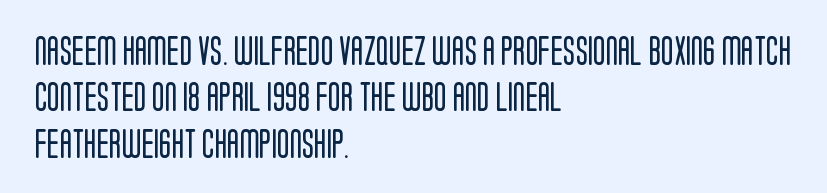
Q: Is the text bold? A: No.
Q: Is the text italic (slanted)? A: No, it is upright.
Q: Is the typeface a serif or a sans-serif typeface? A: Sans-serif.
Q: Is the text underlined? A: No.
Q: How is the paragraph aligned? A: Left-aligned.
Q: Is the spacing between letters normal or unusually wide? A: Normal.
Q: Is the spacing between lines tight, normal or loose? A: Normal.
Q: Width (condensed, normal, or wide)? A: Condensed.
Q: Stroke contrast? A: Low.
Q: x-height? A: Large.
Q: Monospaced? A: No.
